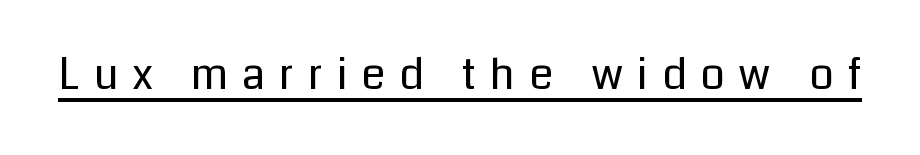
{"serif": "no", "italic": "no", "bold": "no", "weight": "regular", "width": "normal", "stroke_contrast": "low", "x_height": "medium", "monospaced": "no", "underline": "yes", "letter_spacing": "wide", "letter_spacing_em": 0.32, "glyph_px": 43}
